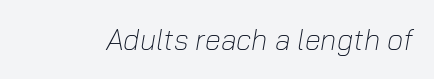
{"italic": "yes", "lean": "right", "slant_degrees": 10, "bold": "no", "weight": "light", "width": "normal", "stroke_contrast": "low", "x_height": "medium", "monospaced": "no", "underline": "no", "letter_spacing": "normal", "letter_spacing_em": 0.0, "glyph_px": 29}
